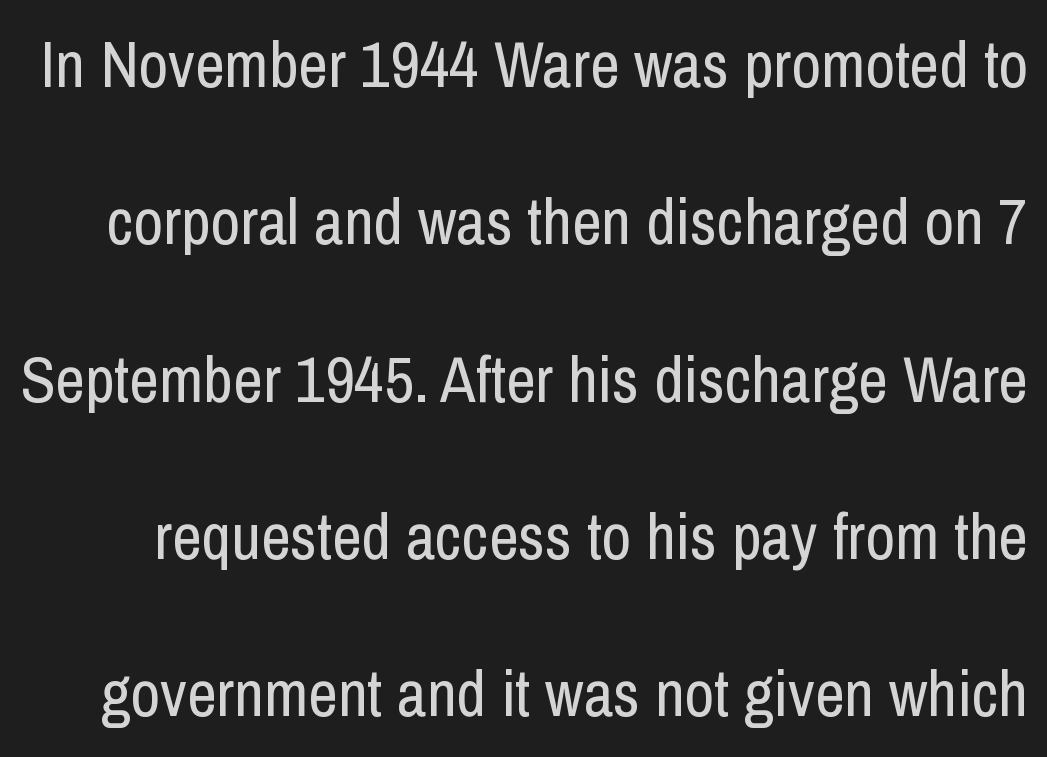
Q: Is the text bold? A: No.
Q: Is the text italic (slanted)? A: No, it is upright.
Q: Is the typeface a serif or a sans-serif typeface? A: Sans-serif.
Q: Is the text underlined? A: No.
Q: Is the spacing between letters normal or unusually wide? A: Normal.
Q: Is the spacing between lines tight, normal or loose? A: Loose.
Q: Width (condensed, normal, or wide)? A: Condensed.
Q: Stroke contrast? A: Low.
Q: x-height? A: Medium.
Q: Monospaced? A: No.
